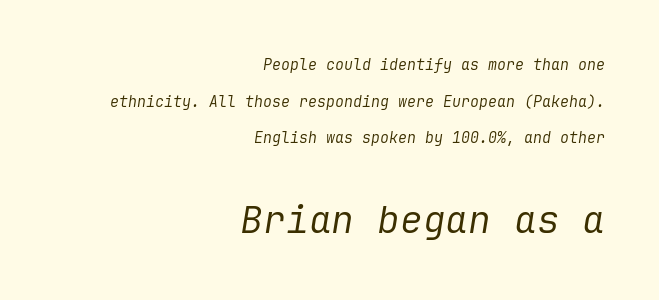
{"italic": "yes", "lean": "right", "slant_degrees": 9, "bold": "no", "weight": "regular", "width": "normal", "stroke_contrast": "low", "x_height": "medium", "underline": "no", "align": "right", "line_spacing": "loose", "line_spacing_ratio": 2.44, "letter_spacing": "normal", "letter_spacing_em": 0.0, "larger_block": "second", "size_ratio": 2.53, "glyph_px": 38}
